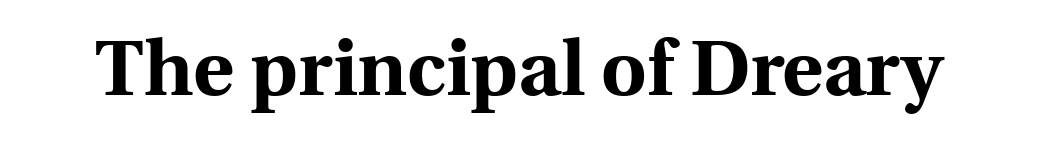
A typesetter would call this proportional, since set widths differ per character. Every character sits straight up, as roman type does. Decoration check: the copy has no underline. There is no visible air inserted between adjacent glyphs. To sum up the face: it has serifs. These words are printed bold, with thick strokes throughout.
